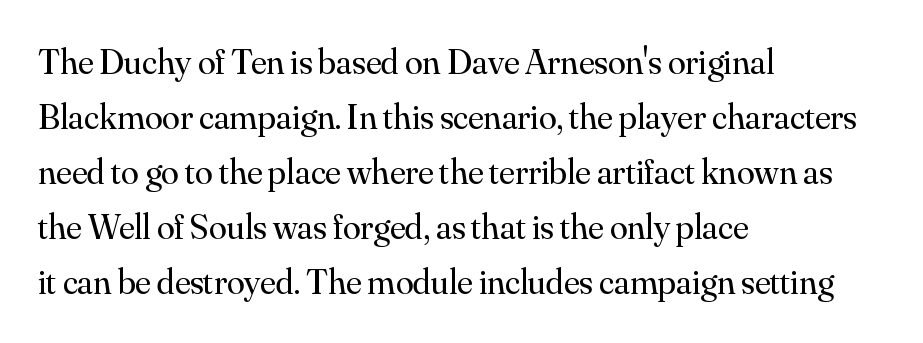
Stroke thickness stays within the range of a standard reading face or lighter. Observe the serifs anchoring each vertical stroke in this sample. Check the space under the baseline: it is left empty. The rendering uses a moderate line-height, typical for paragraphs. A typesetter would call this zero additional tracking.
